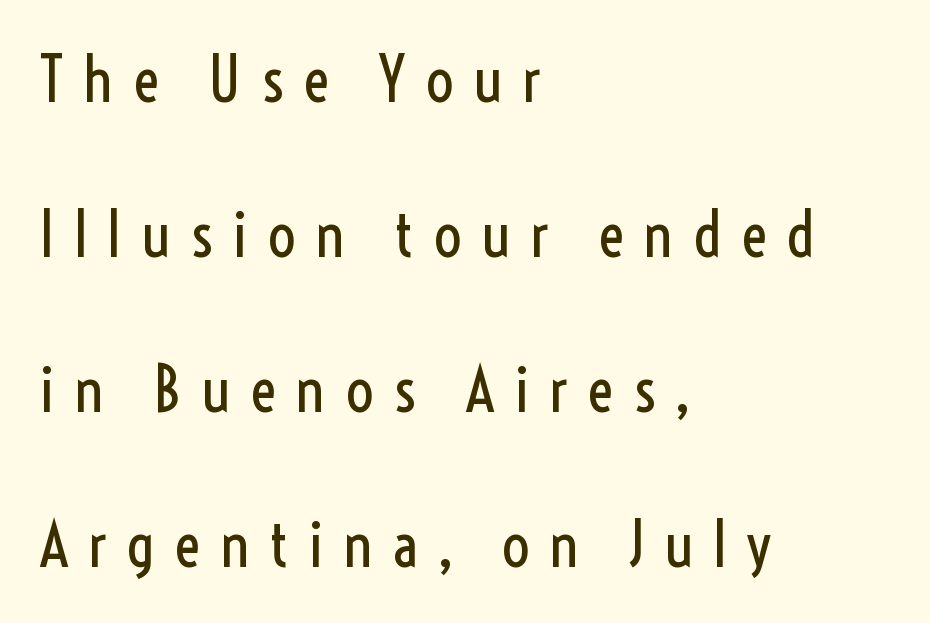
{"serif": "no", "italic": "no", "bold": "no", "weight": "regular", "width": "condensed", "x_height": "medium", "monospaced": "no", "underline": "no", "align": "left", "line_spacing": "loose", "line_spacing_ratio": 2.46, "letter_spacing": "wide", "letter_spacing_em": 0.3, "glyph_px": 63}
